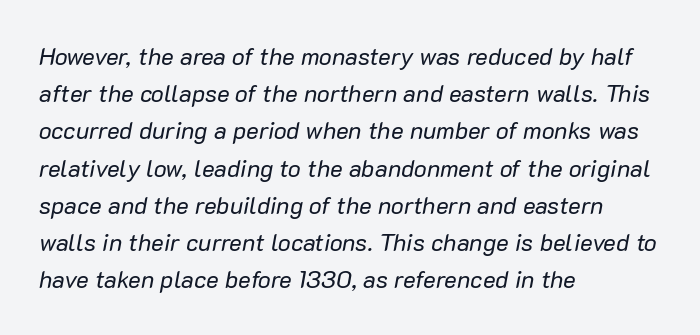
Q: Is the text bold? A: No.
Q: Is the text italic (slanted)? A: Yes, it leans right by about 10 degrees.
Q: Is the text underlined? A: No.
Q: How is the paragraph aligned? A: Left-aligned.
Q: Is the spacing between letters normal or unusually wide? A: Normal.
Q: Is the spacing between lines tight, normal or loose? A: Normal.
